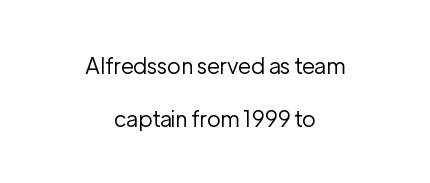
Q: Is the text bold? A: No.
Q: Is the text italic (slanted)? A: No, it is upright.
Q: Is the text underlined? A: No.
Q: How is the paragraph aligned? A: Centered.
Q: Is the spacing between letters normal or unusually wide? A: Normal.
Q: Is the spacing between lines tight, normal or loose? A: Loose.
